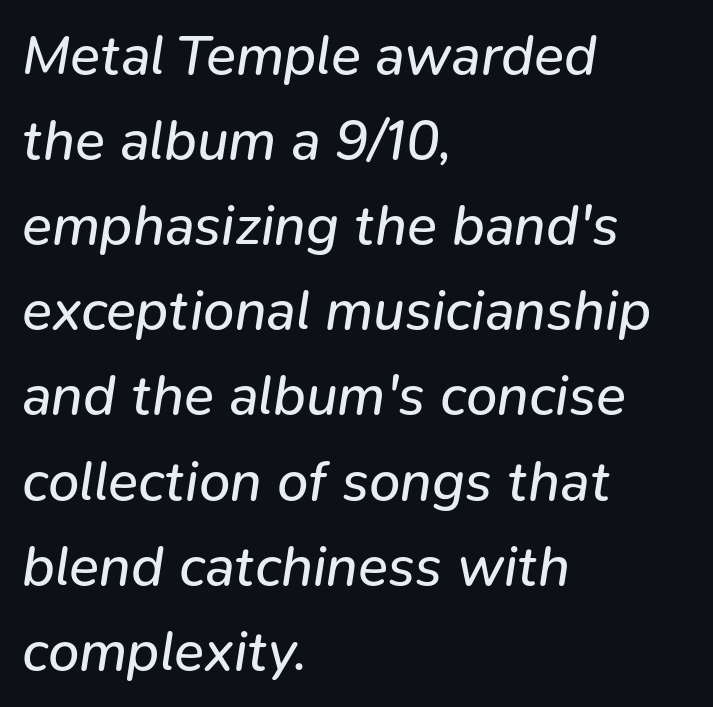
The image shows 56 px regular-weight type, italic (leaning right); set left-aligned, normal line spacing (1.52x), normal letter spacing, not underlined; low stroke contrast and a medium x-height.
